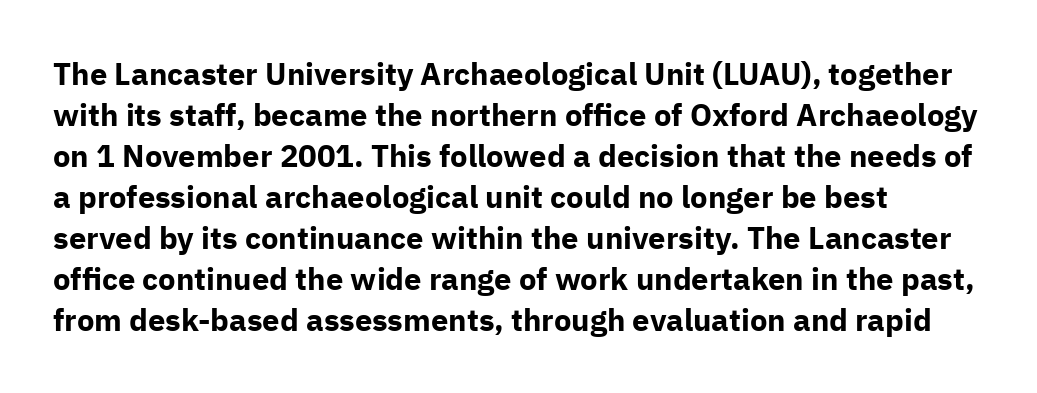
Q: Is the text bold? A: Yes.
Q: Is the text italic (slanted)? A: No, it is upright.
Q: Is the typeface a serif or a sans-serif typeface? A: Sans-serif.
Q: Is the text underlined? A: No.
Q: How is the paragraph aligned? A: Left-aligned.
Q: Is the spacing between letters normal or unusually wide? A: Normal.
Q: Is the spacing between lines tight, normal or loose? A: Normal.
Q: Width (condensed, normal, or wide)? A: Normal.
Q: Stroke contrast? A: Low.
Q: x-height? A: Medium.
Q: Monospaced? A: No.
